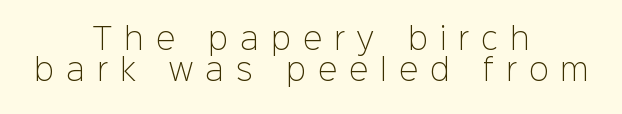
This block would grow much taller if given ordinary leading; it's compressed now. The rag falls on both sides of this text block equally. Only glyphs here, with clear space below each row. No extra ink here — the face is not bold.
